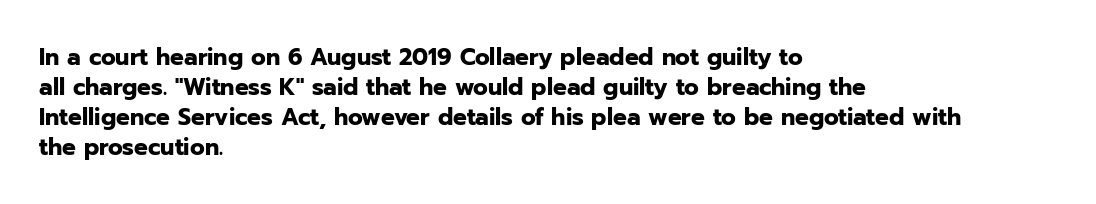
The image shows 23 px bold type, upright; set left-aligned, normal line spacing (1.3x), normal letter spacing, not underlined.
